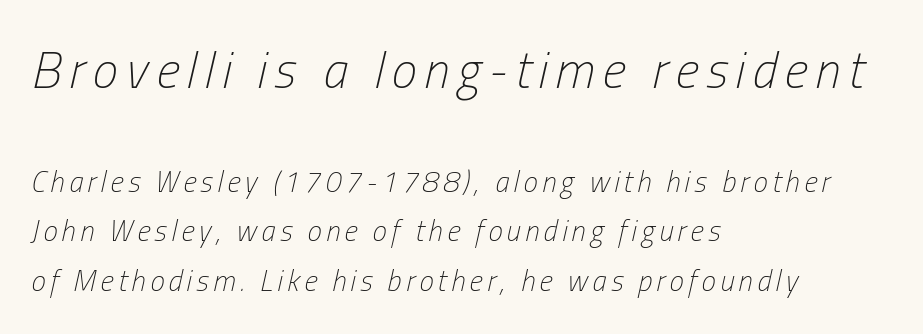
Q: Is the text bold? A: No.
Q: Is the text italic (slanted)? A: Yes, it leans right by about 13 degrees.
Q: Is the text underlined? A: No.
Q: How is the paragraph aligned? A: Left-aligned.
Q: Which block of text is set in a larger size, the first (top) or the second (bottom)? A: The first (top) one.
Q: Width (condensed, normal, or wide)? A: Condensed.
Q: Stroke contrast? A: Low.
Q: x-height? A: Medium.
Q: Monospaced? A: No.
